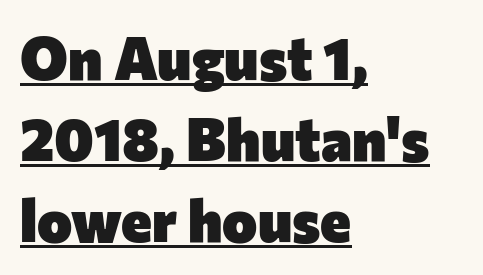
Q: Is the text bold? A: Yes.
Q: Is the text italic (slanted)? A: No, it is upright.
Q: Is the typeface a serif or a sans-serif typeface? A: Sans-serif.
Q: Is the text underlined? A: Yes.
Q: How is the paragraph aligned? A: Left-aligned.
Q: Is the spacing between letters normal or unusually wide? A: Normal.
Q: Is the spacing between lines tight, normal or loose? A: Normal.
Q: Width (condensed, normal, or wide)? A: Normal.
Q: Stroke contrast? A: Low.
Q: x-height? A: Medium.
Q: Monospaced? A: No.
